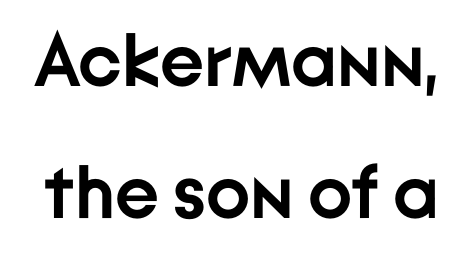
{"serif": "no", "italic": "no", "bold": "yes", "weight": "semibold", "width": "normal", "stroke_contrast": "low", "x_height": "medium", "monospaced": "no", "underline": "no", "line_spacing_ratio": 1.76, "letter_spacing": "normal", "letter_spacing_em": 0.0, "glyph_px": 75}
